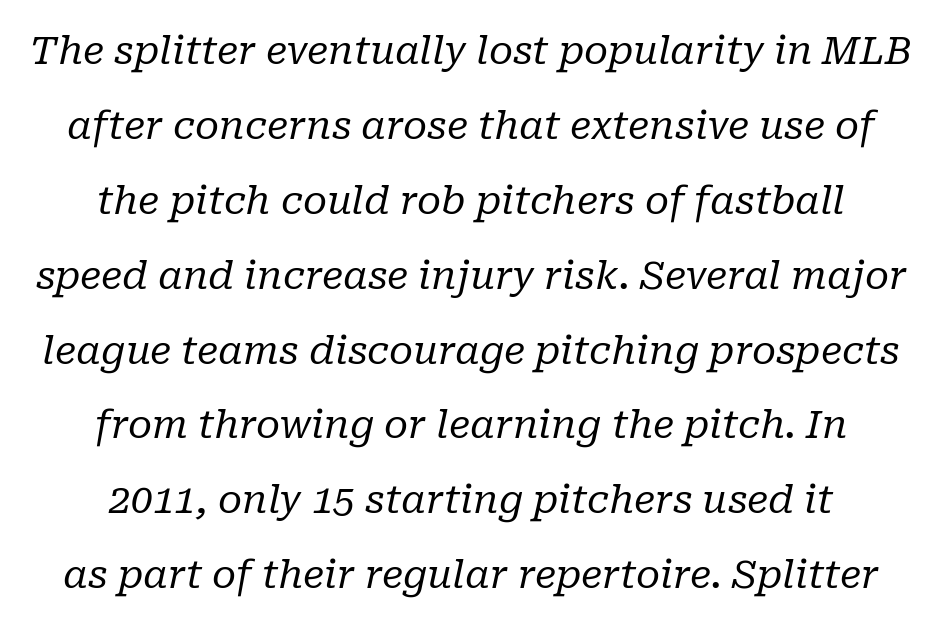
Q: Is the text bold? A: No.
Q: Is the text italic (slanted)? A: Yes, it leans right by about 10 degrees.
Q: Is the typeface a serif or a sans-serif typeface? A: Serif.
Q: Is the text underlined? A: No.
Q: How is the paragraph aligned? A: Centered.
Q: Is the spacing between letters normal or unusually wide? A: Normal.
Q: Is the spacing between lines tight, normal or loose? A: Loose.
Q: Width (condensed, normal, or wide)? A: Normal.
Q: Stroke contrast? A: Low.
Q: x-height? A: Medium.
Q: Monospaced? A: No.
